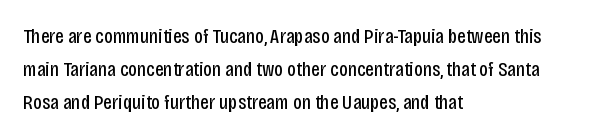
The image shows 21 px text type, upright; set left-aligned, normal line spacing (1.57x), normal letter spacing, not underlined.
